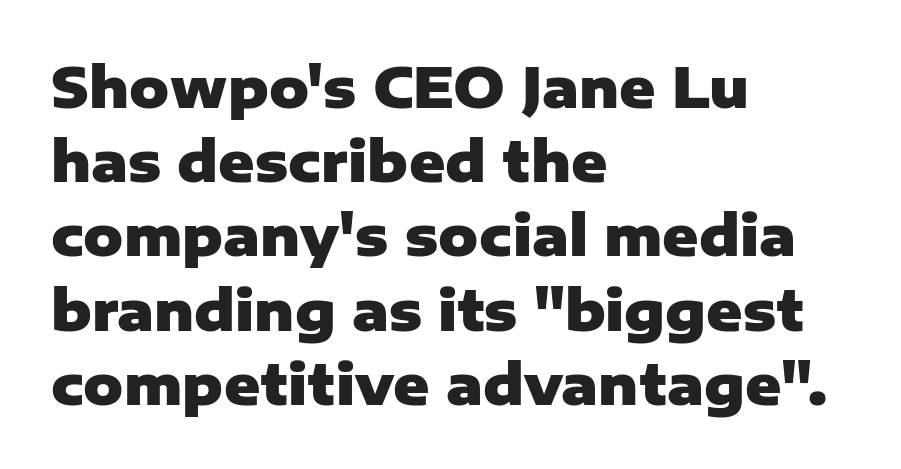
A typesetter would call this zero additional tracking. The sample has been set heavy, in full bold. Spacing verdict: proportional, widths tailored to each character. The designer left line spacing at the default. Only glyphs here, with clear space below each row.
